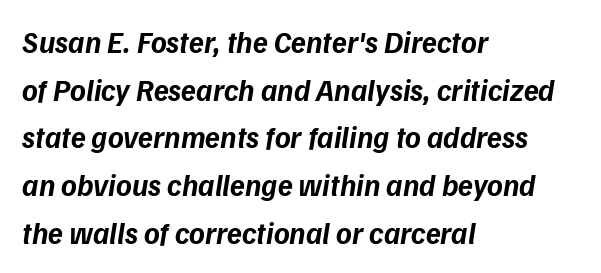
The strokes are fattened all the way to bold. The compositor pushed each line to the left boundary. A bare baseline throughout the passage. Spacing between characters is what you'd get straight out of the box.
